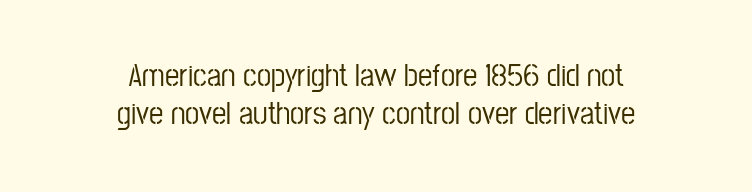
Q: Is the text italic (slanted)? A: No, it is upright.
Q: Is the typeface a serif or a sans-serif typeface? A: Sans-serif.
Q: Is the text underlined? A: No.
Q: How is the paragraph aligned? A: Centered.
Q: Is the spacing between letters normal or unusually wide? A: Normal.
Q: Width (condensed, normal, or wide)? A: Condensed.
Q: Stroke contrast? A: Low.
Q: x-height? A: Medium.
Q: Monospaced? A: No.
